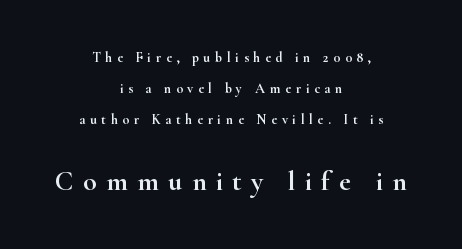
Where is the straight margin? There isn't one; the lines are centered. Which chunk is bigger? The second one — the bottom block dwarfs the top. The type family on display is of the serif kind. You could fit nearly another row in the gap between these rows. The lettering holds an erect, upright posture throughout. No word sits above an underline.
